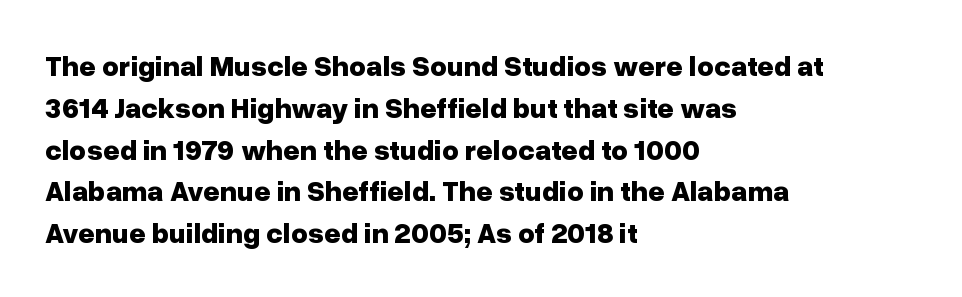
{"serif": "no", "italic": "no", "bold": "yes", "weight": "bold", "width": "normal", "stroke_contrast": "low", "x_height": "medium", "monospaced": "no", "underline": "no", "align": "left", "line_spacing": "normal", "line_spacing_ratio": 1.44, "letter_spacing": "normal", "letter_spacing_em": 0.0, "glyph_px": 29}
